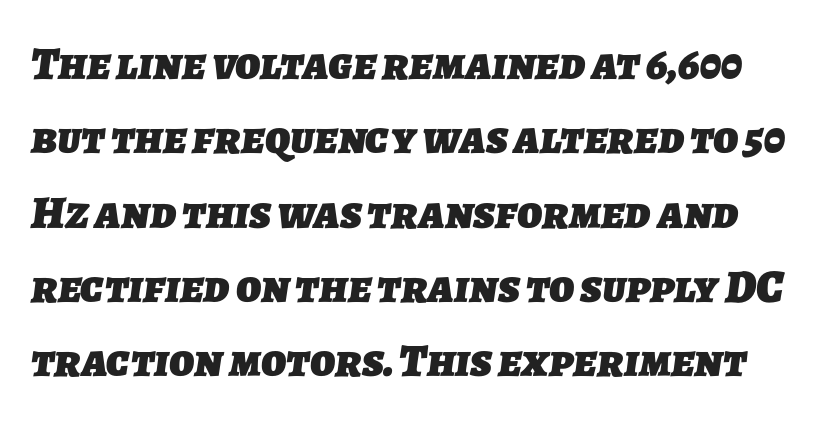
The image shows 47 px heavy sans-serif type; set normal line spacing (1.58x), normal letter spacing, not underlined; low stroke contrast and a medium x-height.
